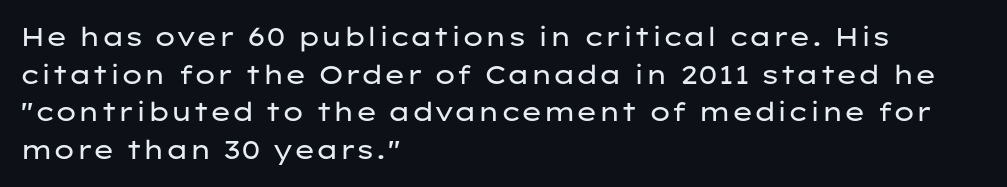
The image shows 26 px text type, upright; set left-aligned, normal line spacing (1.45x), normal letter spacing, not underlined.
